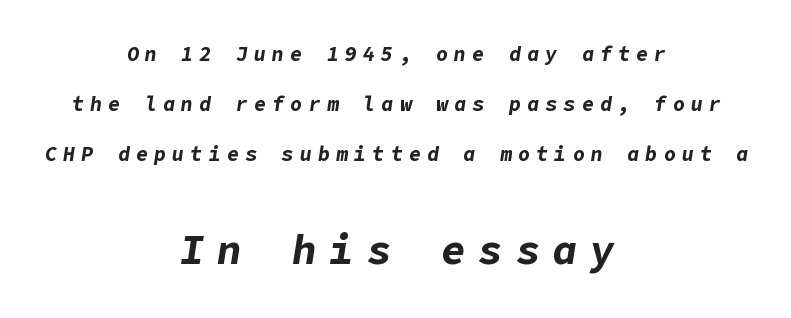
The image shows 41 px bold type, italic (leaning right); set centered, loose line spacing (2.49x), unusually wide letter spacing (+0.31 em), not underlined; the second (bottom) block is 2.05x larger; low stroke contrast and a medium x-height.
